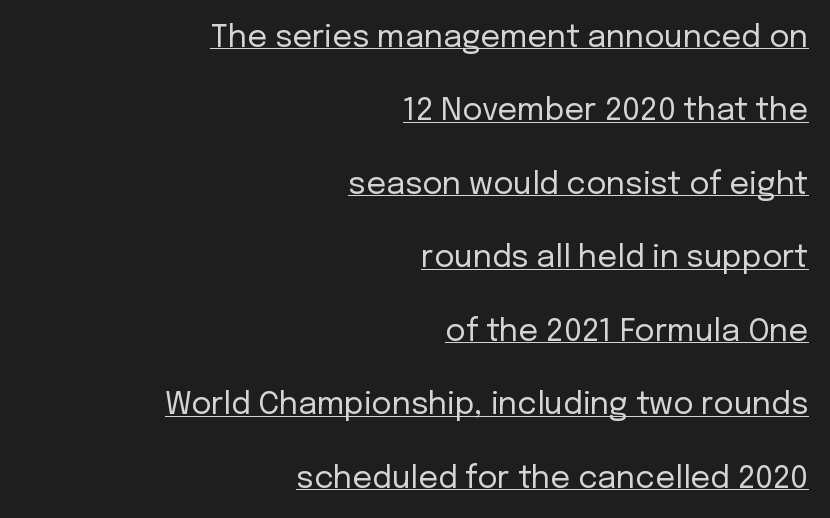
Q: Is the text bold? A: No.
Q: Is the text italic (slanted)? A: No, it is upright.
Q: Is the typeface a serif or a sans-serif typeface? A: Sans-serif.
Q: Is the text underlined? A: Yes.
Q: How is the paragraph aligned? A: Right-aligned.
Q: Is the spacing between letters normal or unusually wide? A: Normal.
Q: Is the spacing between lines tight, normal or loose? A: Loose.
Q: Width (condensed, normal, or wide)? A: Normal.
Q: Stroke contrast? A: Low.
Q: x-height? A: Medium.
Q: Monospaced? A: No.
